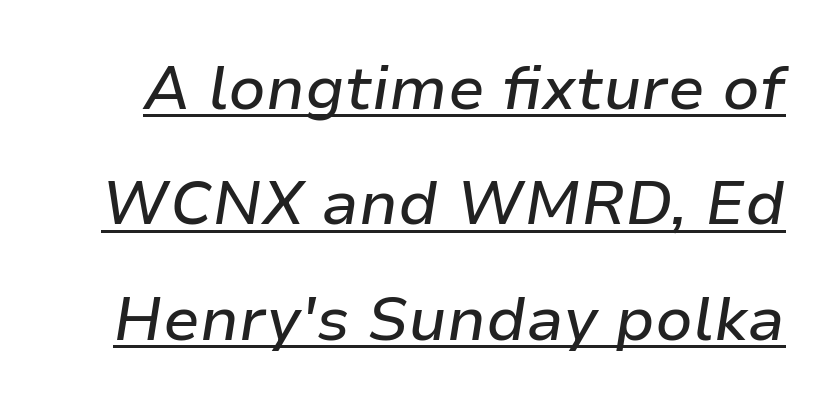
Q: Is the text italic (slanted)? A: Yes, it leans right by about 9 degrees.
Q: Is the text underlined? A: Yes.
Q: Is the spacing between letters normal or unusually wide? A: Normal.
Q: Width (condensed, normal, or wide)? A: Normal.
Q: Stroke contrast? A: Low.
Q: x-height? A: Medium.
Q: Monospaced? A: No.
